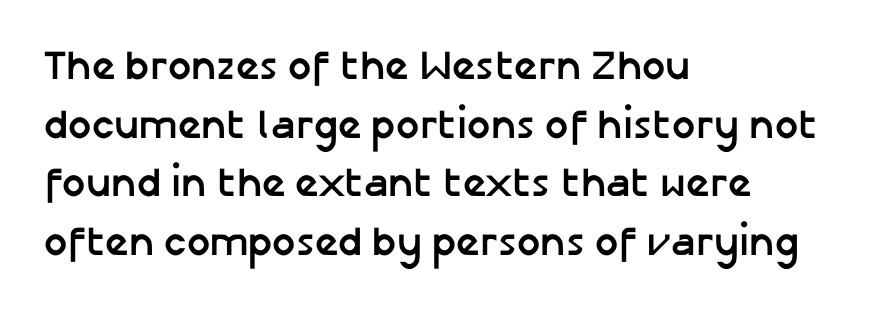
{"serif": "no", "italic": "no", "bold": "yes", "weight": "semibold", "width": "normal", "stroke_contrast": "low", "x_height": "medium", "monospaced": "no", "underline": "no", "align": "left", "line_spacing": "normal", "line_spacing_ratio": 1.43, "letter_spacing": "normal", "letter_spacing_em": 0.0, "glyph_px": 41}
